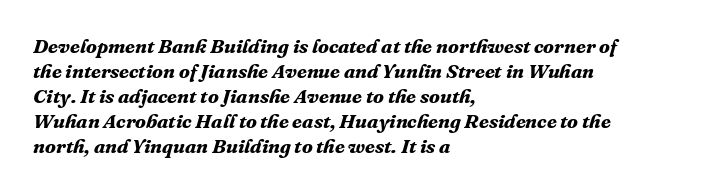
Q: Is the text bold? A: Yes.
Q: Is the text italic (slanted)? A: Yes, it leans right by about 16 degrees.
Q: Is the text underlined? A: No.
Q: How is the paragraph aligned? A: Left-aligned.
Q: Is the spacing between letters normal or unusually wide? A: Normal.
Q: Is the spacing between lines tight, normal or loose? A: Normal.
